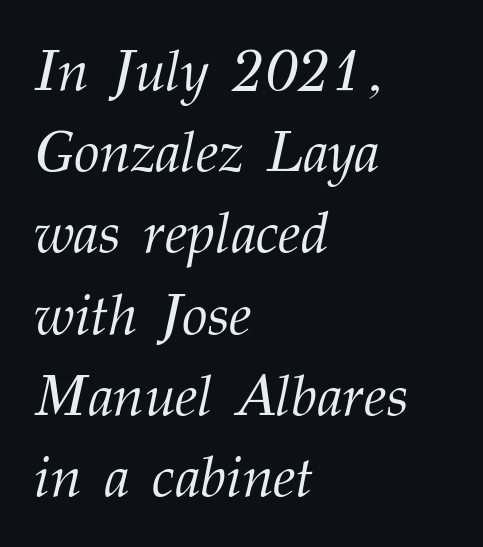
Left-aligned paragraph, ragged on the right. A typesetter would mark this as italic. Each letter keeps its own natural width here, so spacing adapts to shape. This sample uses a serif face. A light-to-regular cut is what we see here. This rendering features lettering with no underline.
